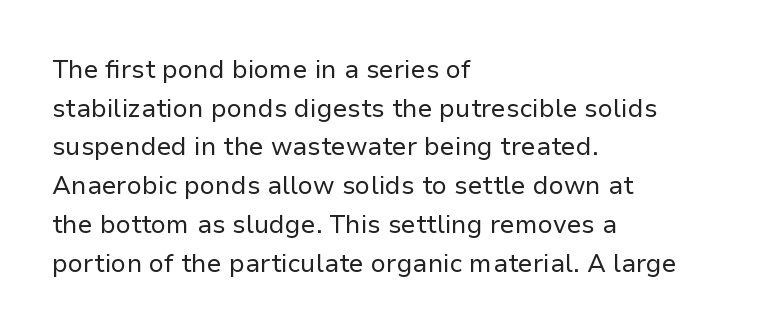
Q: Is the text bold? A: No.
Q: Is the text italic (slanted)? A: No, it is upright.
Q: Is the text underlined? A: No.
Q: How is the paragraph aligned? A: Left-aligned.
Q: Is the spacing between letters normal or unusually wide? A: Normal.
Q: Is the spacing between lines tight, normal or loose? A: Normal.
